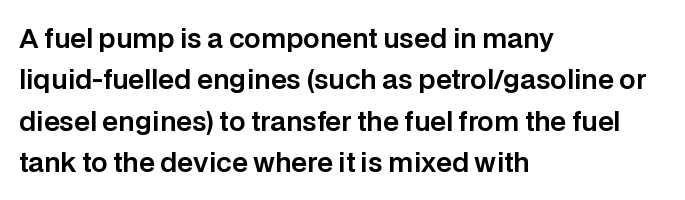
The image shows 26 px text type, upright; set left-aligned, normal line spacing (1.59x), normal letter spacing, not underlined.
